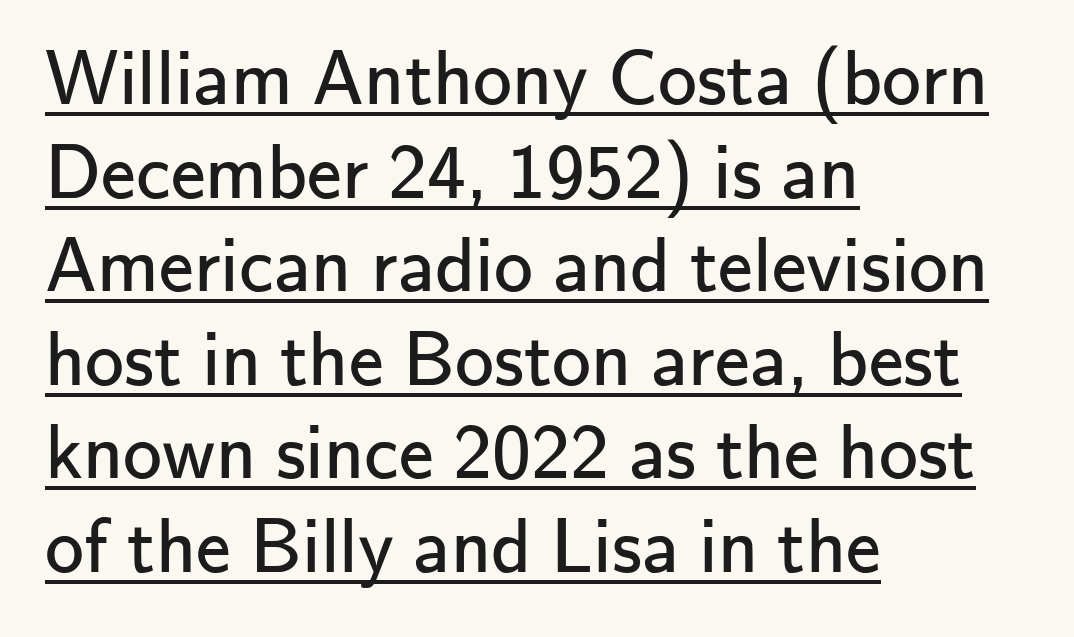
Q: Is the text bold? A: No.
Q: Is the text italic (slanted)? A: No, it is upright.
Q: Is the typeface a serif or a sans-serif typeface? A: Sans-serif.
Q: Is the text underlined? A: Yes.
Q: How is the paragraph aligned? A: Left-aligned.
Q: Is the spacing between letters normal or unusually wide? A: Normal.
Q: Width (condensed, normal, or wide)? A: Normal.
Q: Stroke contrast? A: Low.
Q: x-height? A: Small.
Q: Monospaced? A: No.
